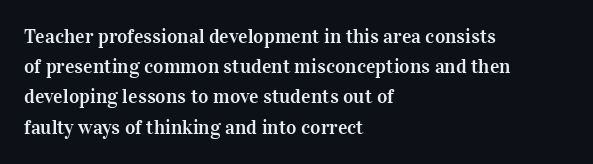
{"italic": "no", "underline": "no", "align": "left", "line_spacing": "normal", "line_spacing_ratio": 1.51, "letter_spacing": "normal", "letter_spacing_em": 0.0, "glyph_px": 20}
